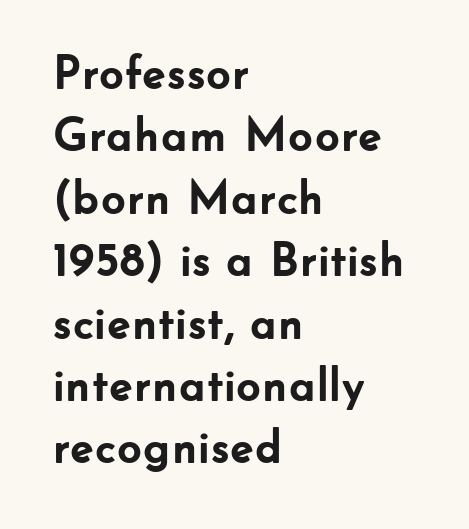
Q: Is the text bold? A: Yes.
Q: Is the text italic (slanted)? A: No, it is upright.
Q: Is the typeface a serif or a sans-serif typeface? A: Sans-serif.
Q: Is the text underlined? A: No.
Q: How is the paragraph aligned? A: Left-aligned.
Q: Is the spacing between letters normal or unusually wide? A: Normal.
Q: Is the spacing between lines tight, normal or loose? A: Normal.
Q: Width (condensed, normal, or wide)? A: Normal.
Q: Stroke contrast? A: Low.
Q: x-height? A: Small.
Q: Monospaced? A: No.
